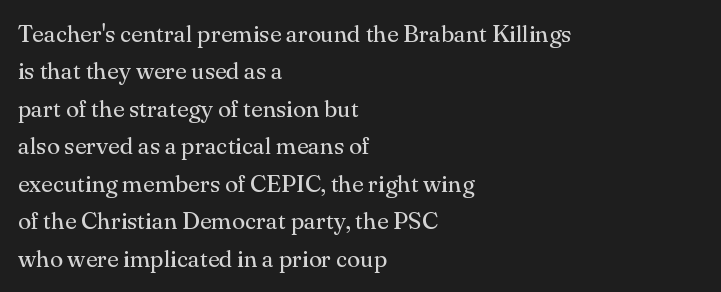
Q: Is the text bold? A: No.
Q: Is the text italic (slanted)? A: No, it is upright.
Q: Is the text underlined? A: No.
Q: How is the paragraph aligned? A: Left-aligned.
Q: Is the spacing between letters normal or unusually wide? A: Normal.
Q: Is the spacing between lines tight, normal or loose? A: Normal.
